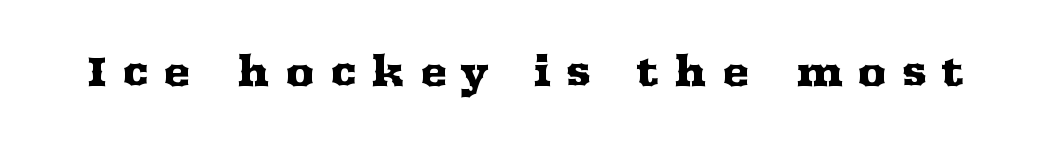
Q: Is the text italic (slanted)? A: No, it is upright.
Q: Is the typeface a serif or a sans-serif typeface? A: Serif.
Q: Is the text underlined? A: No.
Q: Is the spacing between letters normal or unusually wide? A: Unusually wide.
Q: Width (condensed, normal, or wide)? A: Wide.
Q: Stroke contrast? A: Medium.
Q: x-height? A: Medium.
Q: Monospaced? A: No.
